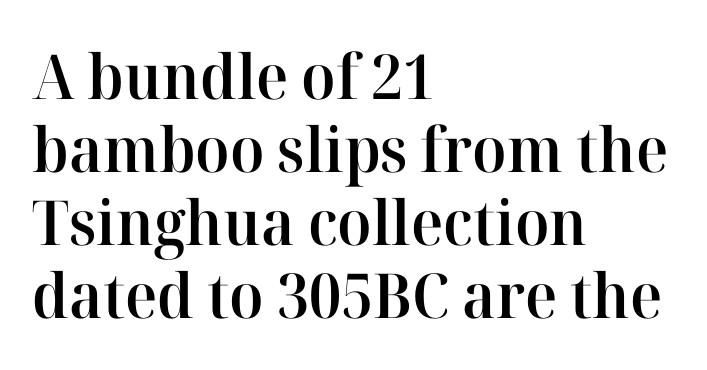
The image shows 62 px semibold serif type, upright; set left-aligned, line spacing 1.18x, normal letter spacing, not underlined; high stroke contrast and a medium x-height.
